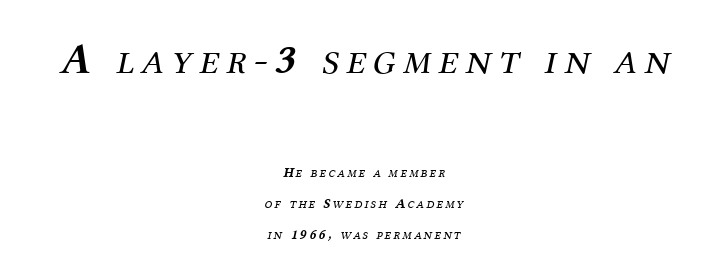
Q: Is the text bold? A: No.
Q: Is the text italic (slanted)? A: Yes, it leans right by about 12 degrees.
Q: Is the typeface a serif or a sans-serif typeface? A: Serif.
Q: Is the text underlined? A: No.
Q: How is the paragraph aligned? A: Centered.
Q: Is the spacing between lines tight, normal or loose? A: Loose.
Q: Which block of text is set in a larger size, the first (top) or the second (bottom)? A: The first (top) one.
Q: Width (condensed, normal, or wide)? A: Normal.
Q: Stroke contrast? A: Medium.
Q: x-height? A: Medium.
Q: Monospaced? A: No.
